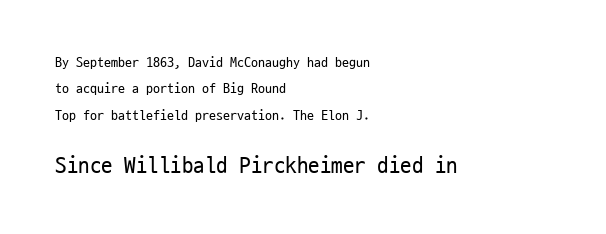
Visually the block forms a straight wall on the left and a jagged coastline on the right. You get the small type first, then a jump to larger type. In terms of letterspacing, this is plain default setting. Any mark beneath the type? The region is blank. A quiet, ordinary-to-light weight characterises the typeface.
